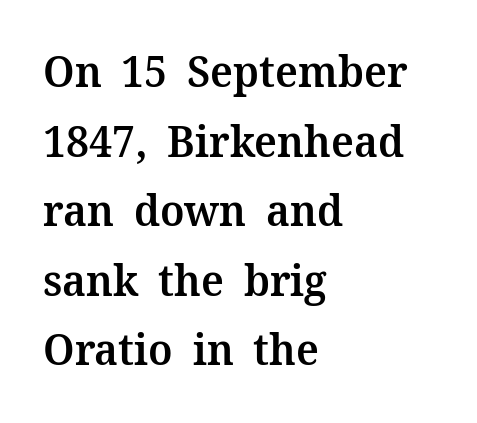
Q: Is the text bold? A: Semi-bold.
Q: Is the text italic (slanted)? A: No, it is upright.
Q: Is the typeface a serif or a sans-serif typeface? A: Serif.
Q: Is the text underlined? A: No.
Q: How is the paragraph aligned? A: Left-aligned.
Q: Is the spacing between letters normal or unusually wide? A: Normal.
Q: Is the spacing between lines tight, normal or loose? A: Normal.
Q: Width (condensed, normal, or wide)? A: Normal.
Q: Stroke contrast? A: Medium.
Q: x-height? A: Medium.
Q: Monospaced? A: No.
